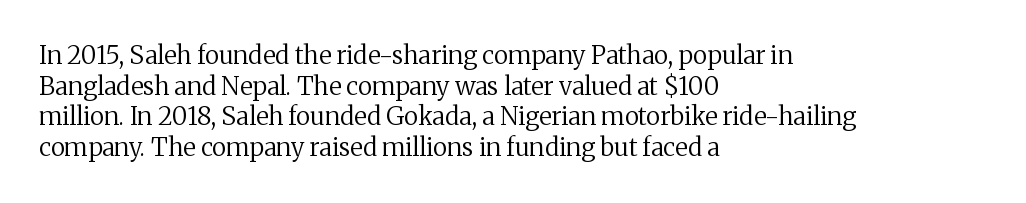
{"italic": "no", "bold": "no", "underline": "no", "align": "left", "line_spacing_ratio": 1.23, "letter_spacing": "normal", "letter_spacing_em": 0.0, "glyph_px": 25}
